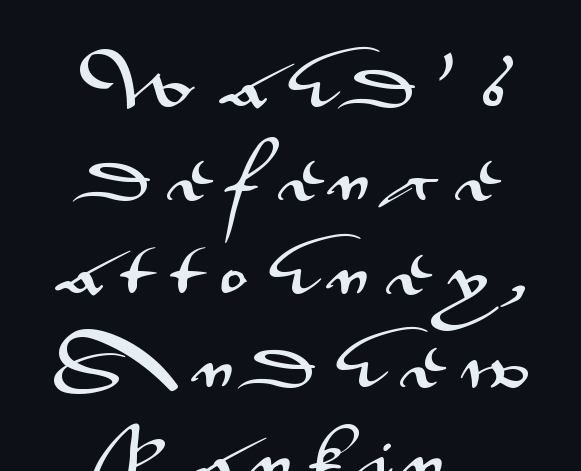
This sample uses expanded letter spacing, leaving extra air between glyphs. Words float on clear page, feet unadorned. Typeset on center — no edge is straight.
